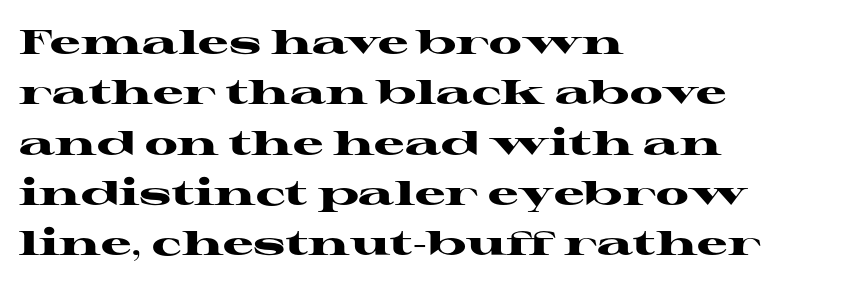
{"serif": "yes", "italic": "no", "bold": "yes", "weight": "heavy", "width": "wide", "stroke_contrast": "high", "x_height": "medium", "monospaced": "no", "underline": "no", "align": "left", "line_spacing": "normal", "line_spacing_ratio": 1.48, "letter_spacing": "normal", "letter_spacing_em": 0.0, "glyph_px": 34}
